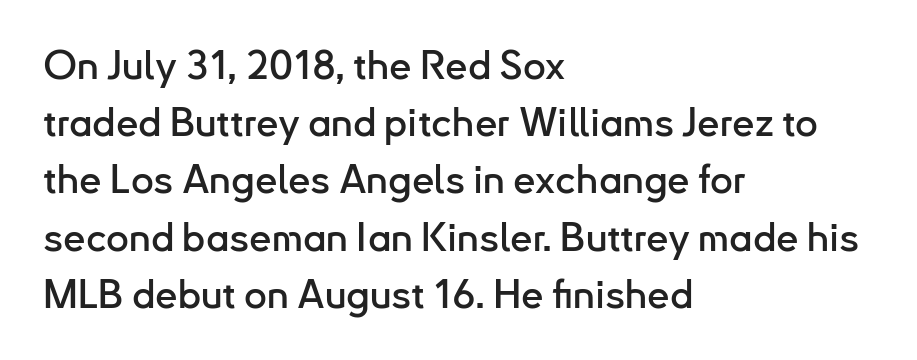
Q: Is the text italic (slanted)? A: No, it is upright.
Q: Is the typeface a serif or a sans-serif typeface? A: Sans-serif.
Q: Is the text underlined? A: No.
Q: How is the paragraph aligned? A: Left-aligned.
Q: Is the spacing between letters normal or unusually wide? A: Normal.
Q: Is the spacing between lines tight, normal or loose? A: Normal.
Q: Width (condensed, normal, or wide)? A: Normal.
Q: Stroke contrast? A: Low.
Q: x-height? A: Small.
Q: Monospaced? A: No.
